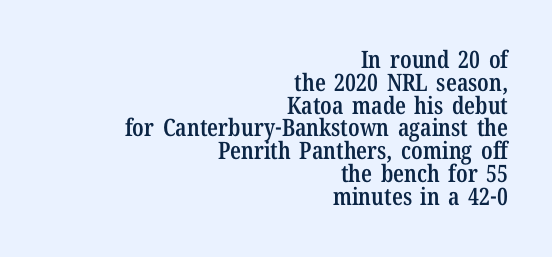
The lettering holds an erect, upright posture throughout. Teacher's note: observe the even right margin — that is flush-right alignment. The passage shown stacks its lines with hardly any gap. Words appear dense and cohesive because spacing is normal.
